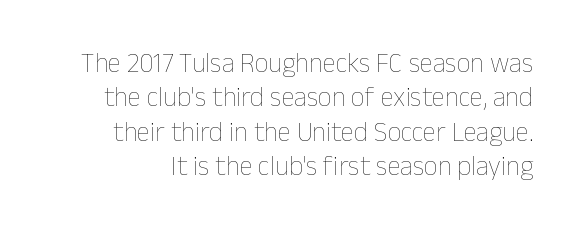
{"italic": "no", "bold": "no", "underline": "no", "line_spacing": "normal", "line_spacing_ratio": 1.27, "letter_spacing": "normal", "letter_spacing_em": 0.0, "glyph_px": 27}
